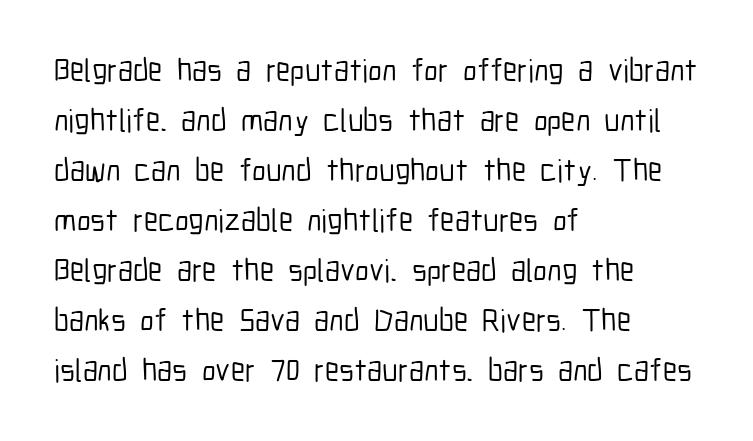
Q: Is the text italic (slanted)? A: No, it is upright.
Q: Is the typeface a serif or a sans-serif typeface? A: Sans-serif.
Q: Is the text underlined? A: No.
Q: How is the paragraph aligned? A: Left-aligned.
Q: Is the spacing between letters normal or unusually wide? A: Normal.
Q: Is the spacing between lines tight, normal or loose? A: Normal.
Q: Width (condensed, normal, or wide)? A: Condensed.
Q: Stroke contrast? A: Low.
Q: x-height? A: Medium.
Q: Monospaced? A: No.
